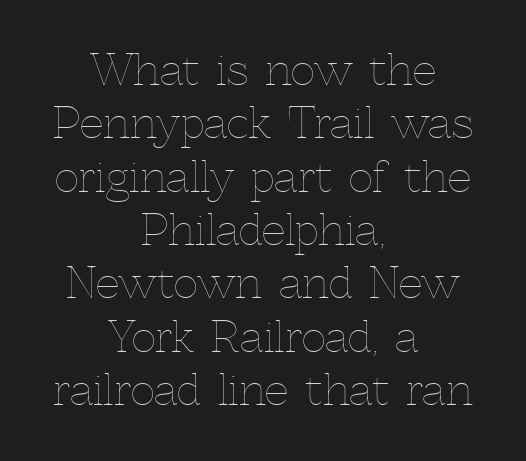
The image shows 42 px thin type, upright; set centered, normal line spacing (1.27x), normal letter spacing, not underlined; a medium x-height.
